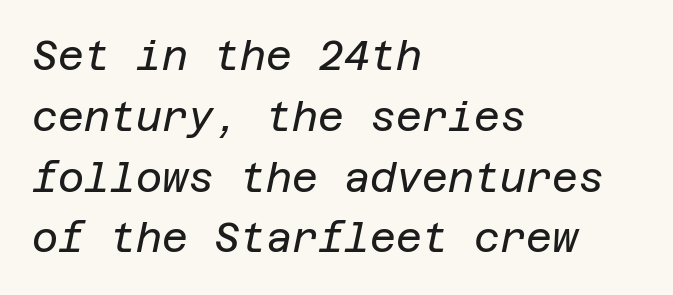
Caption: standard tracking, unaltered. Vertical spacing — default. Stem width sits at or under what a default text font uses. Type without underlining. The text carries the slant typical of an italic or oblique font.
